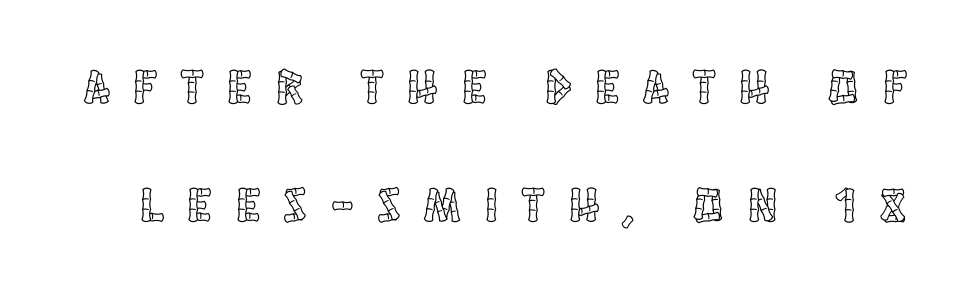
{"italic": "no", "width": "condensed", "x_height": "large", "monospaced": "no", "underline": "no", "line_spacing": "loose", "line_spacing_ratio": 2.41, "letter_spacing": "wide", "letter_spacing_em": 0.5, "glyph_px": 49}
